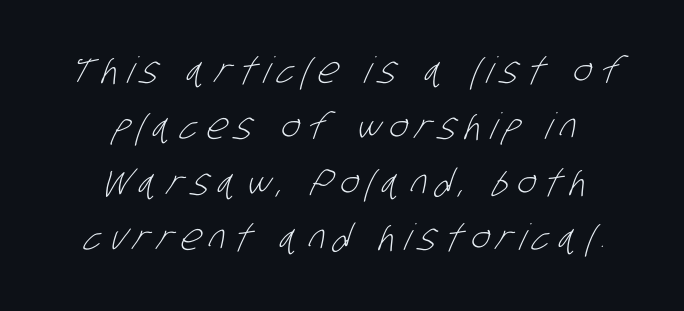
Character widths vary here, with narrow letters taking less room than wide ones. Each stroke keeps to a modest, everyday thickness or less. The designer went with a sans here, leaving each stem footless. Tracking here is generous; glyphs stand well apart from one another.
